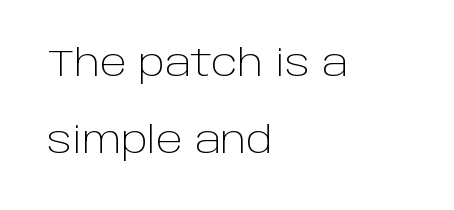
The image shows 36 px light sans-serif type, upright; set left-aligned, loose line spacing (2.14x), normal letter spacing, not underlined; low stroke contrast and a large x-height.
